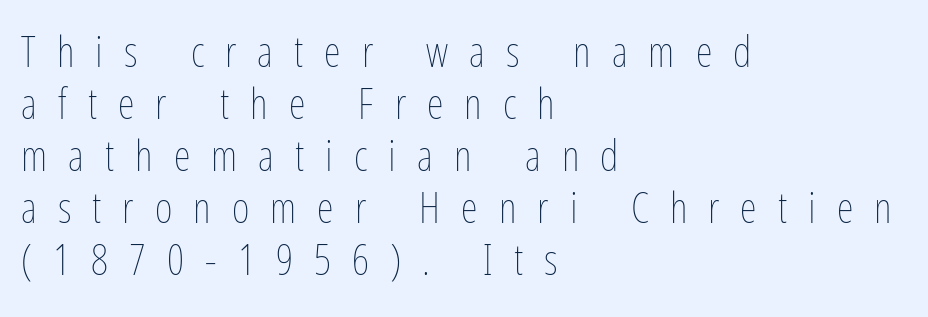
Q: Is the text bold? A: No.
Q: Is the text italic (slanted)? A: No, it is upright.
Q: Is the text underlined? A: No.
Q: How is the paragraph aligned? A: Left-aligned.
Q: Is the spacing between letters normal or unusually wide? A: Unusually wide.
Q: Width (condensed, normal, or wide)? A: Condensed.
Q: Stroke contrast? A: Low.
Q: x-height? A: Medium.
Q: Monospaced? A: No.
